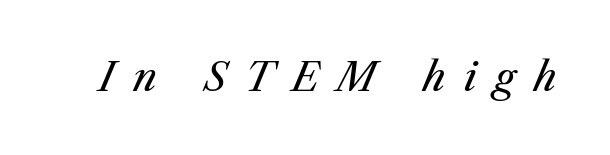
This reads as an unemphasized weight, regular at the heaviest. A typesetter would call this heavily tracked-out type. These lines are rendered in a variable-pitch font. Type without underlining. The glyphs look as if they've been sheared to an angle.
